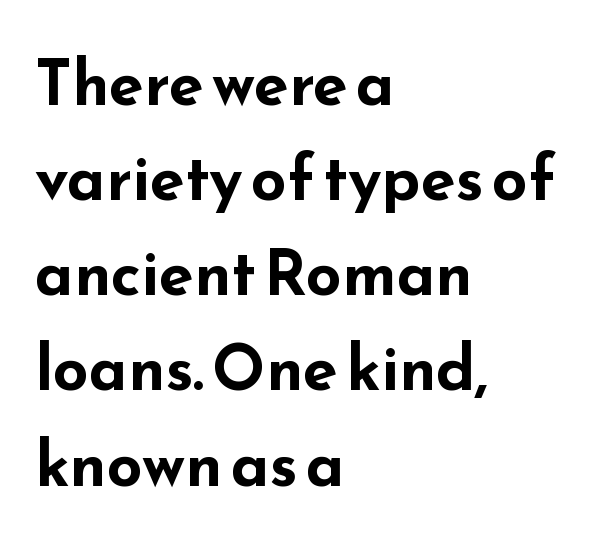
The image shows 63 px bold, wide sans-serif type, upright; set left-aligned, normal line spacing (1.51x), normal letter spacing, not underlined; low stroke contrast and a small x-height.
